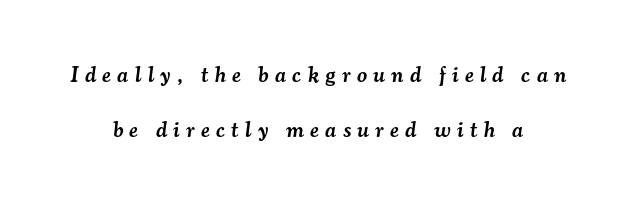
The image shows 22 px text type, italic (leaning right); set centered, loose line spacing (2.48x), unusually wide letter spacing (+0.29 em), not underlined.
